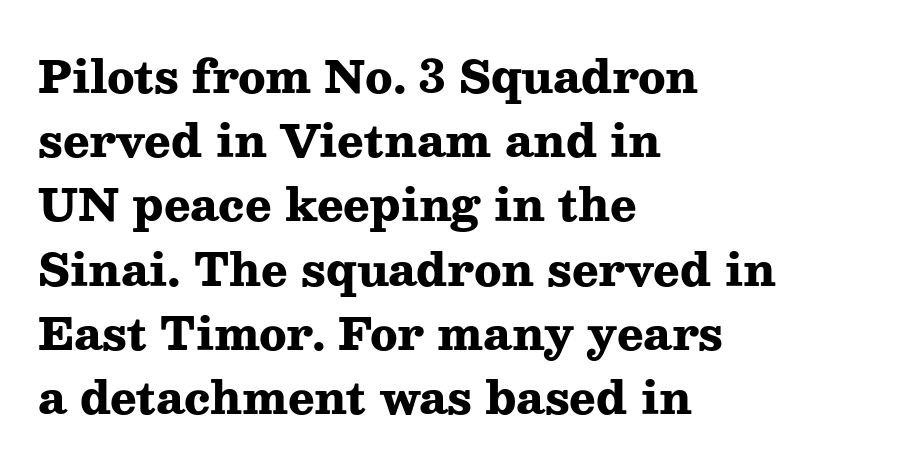
{"serif": "yes", "italic": "no", "bold": "yes", "weight": "heavy", "width": "wide", "stroke_contrast": "medium", "x_height": "medium", "monospaced": "no", "underline": "no", "align": "left", "line_spacing": "normal", "line_spacing_ratio": 1.46, "letter_spacing": "normal", "letter_spacing_em": 0.0, "glyph_px": 44}
